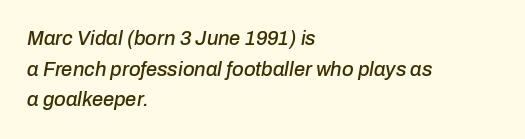
Q: Is the text italic (slanted)? A: Yes, it leans right by about 10 degrees.
Q: Is the text underlined? A: No.
Q: How is the paragraph aligned? A: Left-aligned.
Q: Is the spacing between letters normal or unusually wide? A: Normal.
Q: Is the spacing between lines tight, normal or loose? A: Normal.
